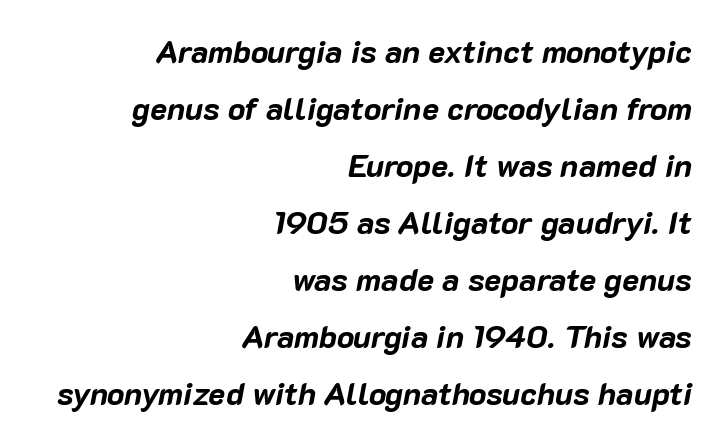
Q: Is the text bold? A: Yes.
Q: Is the text italic (slanted)? A: Yes, it leans right by about 10 degrees.
Q: Is the text underlined? A: No.
Q: How is the paragraph aligned? A: Right-aligned.
Q: Is the spacing between letters normal or unusually wide? A: Normal.
Q: Width (condensed, normal, or wide)? A: Normal.
Q: Stroke contrast? A: Low.
Q: x-height? A: Medium.
Q: Monospaced? A: No.
